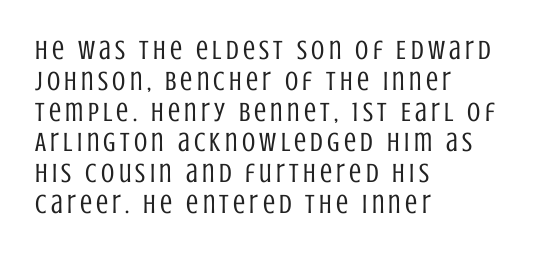
Is the stroke heavy? The answer is a plain regular-or-lighter. Rows of type sit shoulder to shoulder in the vertical direction. A classic flush-left, rag-right setting is used for this passage. The space beneath each line is pristine and unruled. Does the lettering tilt? It doesn't — this is upright.
